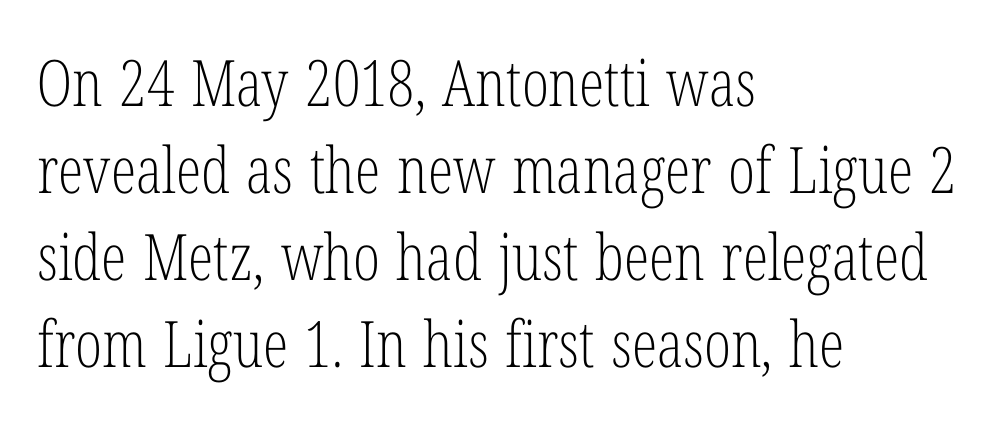
The specimen omits any rule beneath the text block's lines. Is this a fixed-width face? No — the glyphs have proportional, varying widths. Every character sits straight up, as roman type does. One-word summary of the alignment: left.
